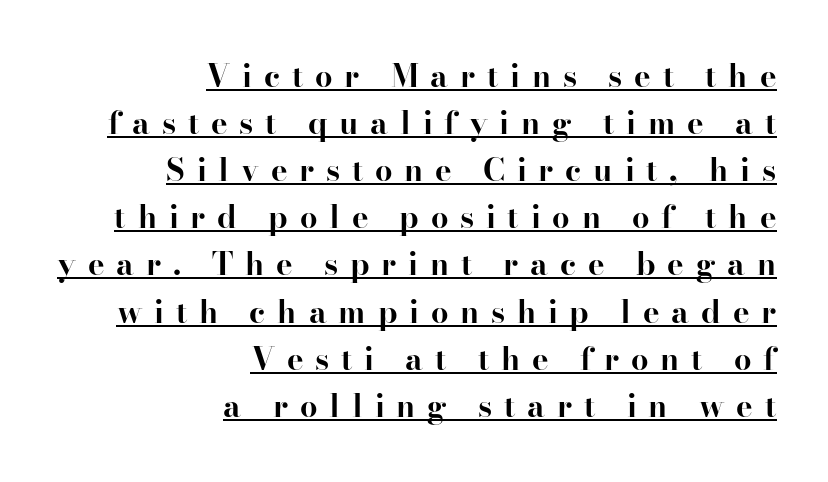
The image shows 31 px bold serif type, upright; set right-aligned, normal line spacing (1.52x), unusually wide letter spacing (+0.38 em), underlined; high stroke contrast and a small x-height.
